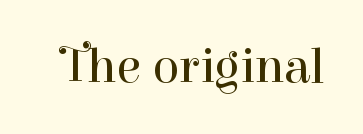
{"serif": "yes", "italic": "no", "bold": "no", "weight": "regular", "width": "normal", "stroke_contrast": "high", "x_height": "medium", "monospaced": "no", "underline": "no", "letter_spacing": "normal", "letter_spacing_em": 0.0, "glyph_px": 50}
